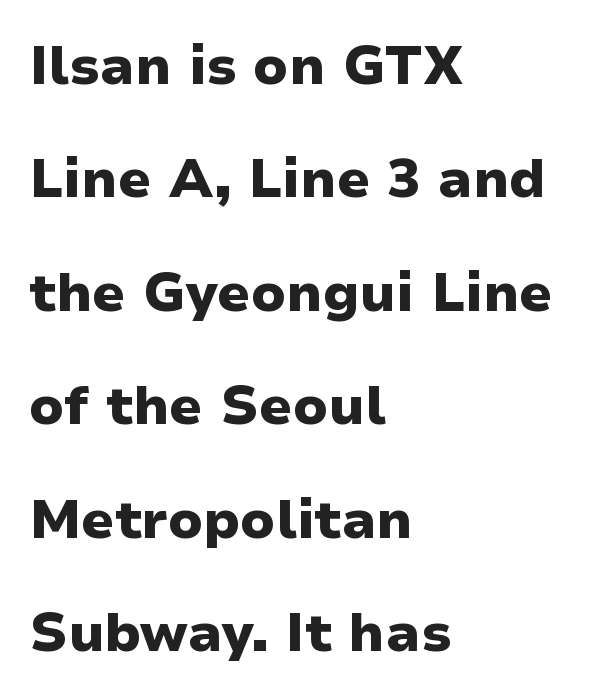
The designer dialed line spacing up above the default. Letters rest on an invisible, unmarked baseline. Casual observation: everything's shoved over to the left. Typographic density is high because the face is bold. The letters stand upright; this is a roman face.
